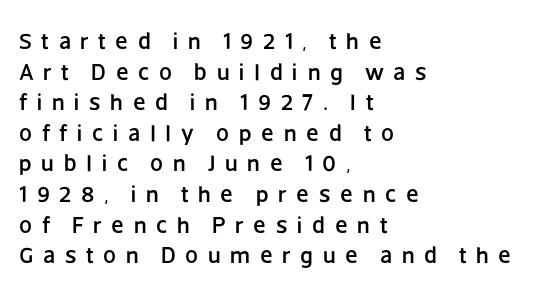
Q: Is the text italic (slanted)? A: No, it is upright.
Q: Is the text underlined? A: No.
Q: How is the paragraph aligned? A: Left-aligned.
Q: Is the spacing between letters normal or unusually wide? A: Unusually wide.
Q: Is the spacing between lines tight, normal or loose? A: Normal.
